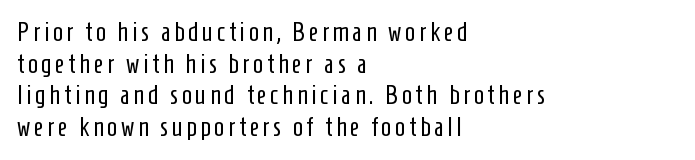
{"italic": "no", "bold": "no", "underline": "no", "align": "left", "line_spacing_ratio": 1.22, "glyph_px": 26}
